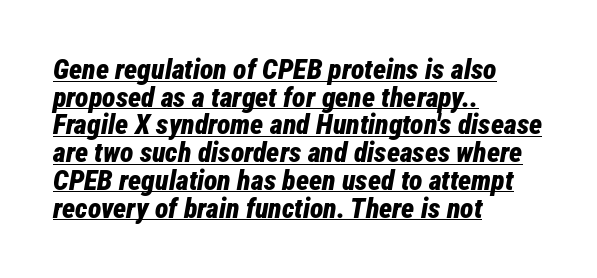
Q: Is the text bold? A: Yes.
Q: Is the text italic (slanted)? A: Yes, it leans right by about 12 degrees.
Q: Is the text underlined? A: Yes.
Q: How is the paragraph aligned? A: Left-aligned.
Q: Is the spacing between letters normal or unusually wide? A: Normal.
Q: Is the spacing between lines tight, normal or loose? A: Tight.
Q: Width (condensed, normal, or wide)? A: Condensed.
Q: Stroke contrast? A: Low.
Q: x-height? A: Medium.
Q: Monospaced? A: No.
